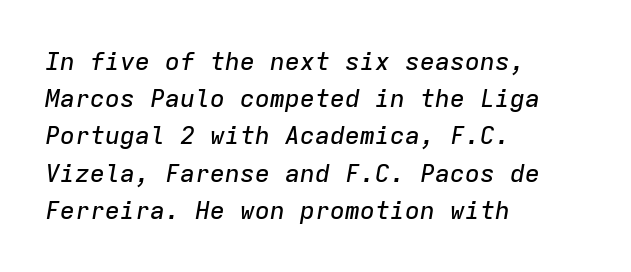
{"italic": "yes", "lean": "right", "slant_degrees": 9, "underline": "no", "align": "left", "line_spacing": "normal", "line_spacing_ratio": 1.49, "letter_spacing": "normal", "letter_spacing_em": 0.0, "glyph_px": 25}
